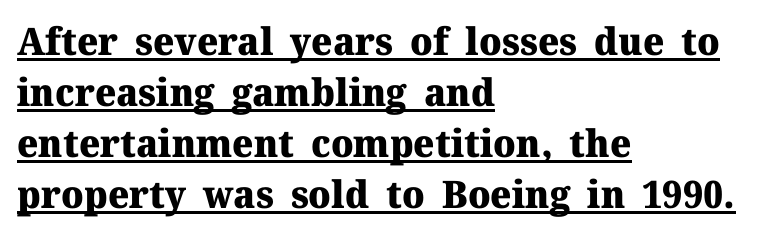
Q: Is the text bold? A: Yes.
Q: Is the text italic (slanted)? A: No, it is upright.
Q: Is the typeface a serif or a sans-serif typeface? A: Serif.
Q: Is the text underlined? A: Yes.
Q: How is the paragraph aligned? A: Left-aligned.
Q: Is the spacing between letters normal or unusually wide? A: Normal.
Q: Is the spacing between lines tight, normal or loose? A: Normal.
Q: Width (condensed, normal, or wide)? A: Normal.
Q: Stroke contrast? A: Medium.
Q: x-height? A: Medium.
Q: Monospaced? A: No.
